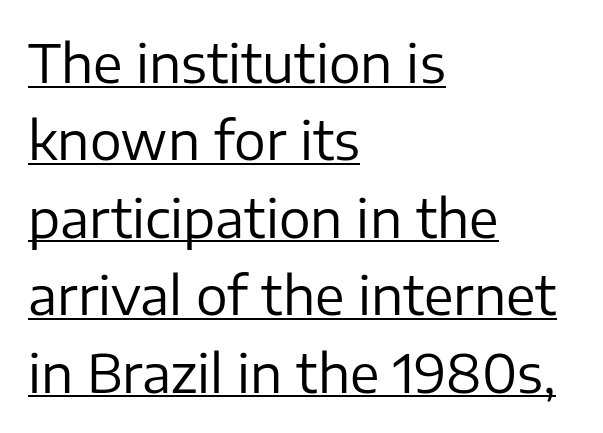
Spacing verdict: proportional, widths tailored to each character. Honestly, the underline is the first thing you notice here. The compositor pushed each line to the left boundary. Tracking here is standard; glyphs follow each other at the usual distance. The leading is moderate, giving the passage an even texture.
